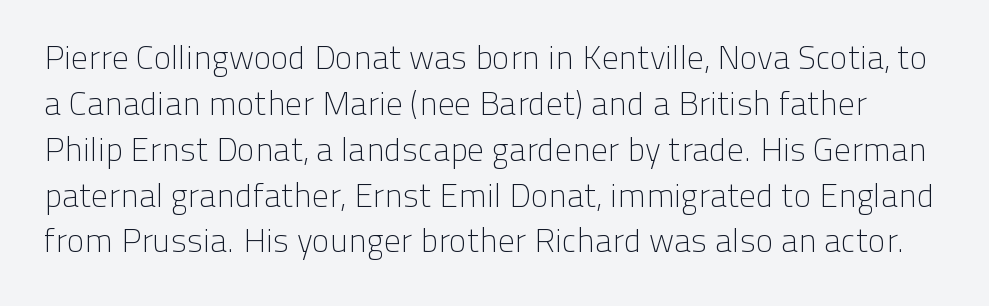
Upright lettering throughout. Has an underline been added? It has not. Is this a fixed-width face? No — the glyphs have proportional, varying widths. Horizontal bands of white between lines are of average thickness. Unlike a traditional serif, this face leaves its strokes unadorned.
